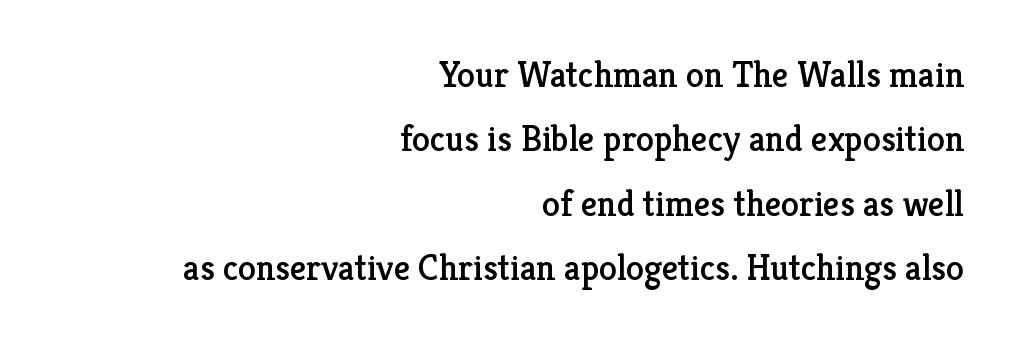
Italic: no, the glyphs are upright roman. Each word holds together tightly as a unit, with standard inter-letter gaps. Words float on clear page, feet unadorned. These lines are set flush right with a ragged left edge. I'd call this a serif setting — the letters wear small feet.
